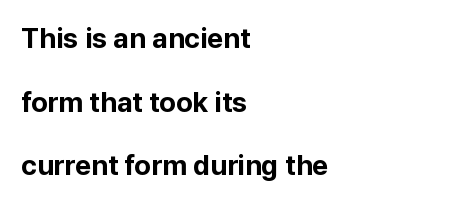
The rendering keeps characters at their native spacing. Regarding leading, the lines here are spaced well apart. Nope, no serifs anywhere on these letters. Posture: upright roman.
